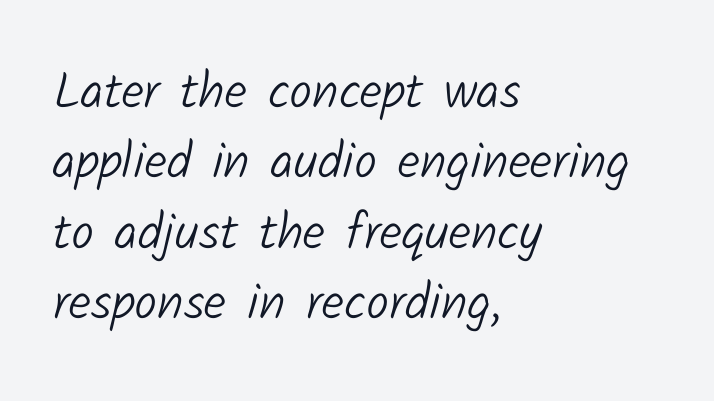
Descenders hang freely into open space. Nope, no serifs anywhere on these letters. Proportional: the letters do not fall into vertical columns. The face used here is rendered with its standard letterfit. Normally led — the rows are evenly, conventionally spaced. No chunkiness to these letters — they're not bold.
